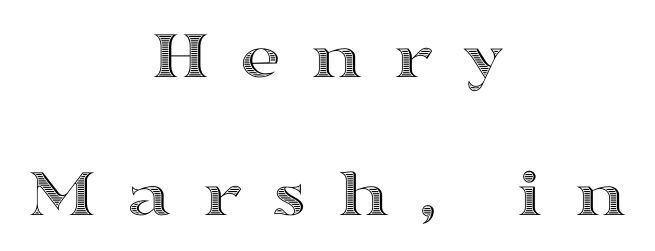
The image shows 71 px wide type, upright; set centered, loose line spacing (1.95x), unusually wide letter spacing (+0.4 em), not underlined; a medium x-height.
